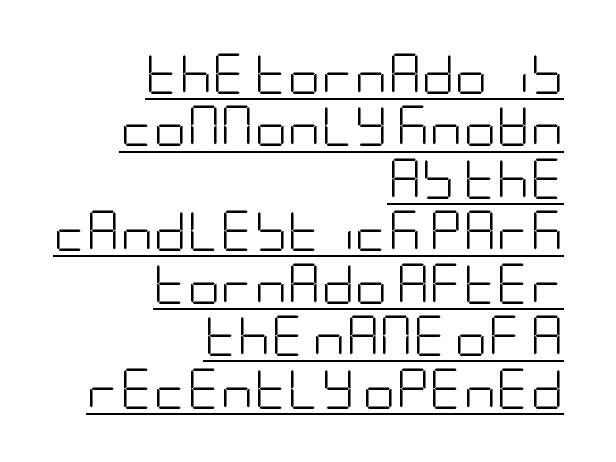
Q: Is the text bold? A: No.
Q: Is the text italic (slanted)? A: No, it is upright.
Q: Is the typeface a serif or a sans-serif typeface? A: Sans-serif.
Q: Is the text underlined? A: Yes.
Q: How is the paragraph aligned? A: Right-aligned.
Q: Is the spacing between letters normal or unusually wide? A: Normal.
Q: Is the spacing between lines tight, normal or loose? A: Normal.
Q: Width (condensed, normal, or wide)? A: Condensed.
Q: Stroke contrast? A: Low.
Q: x-height? A: Large.
